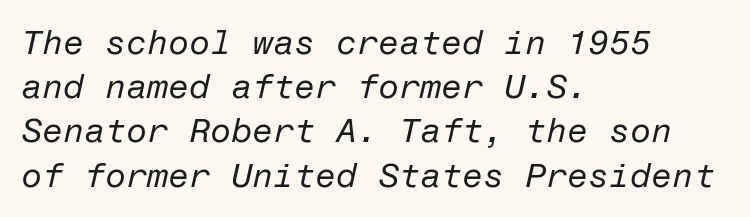
Q: Is the text bold? A: No.
Q: Is the text italic (slanted)? A: Yes, it leans right by about 12 degrees.
Q: Is the text underlined? A: No.
Q: How is the paragraph aligned? A: Left-aligned.
Q: Is the spacing between letters normal or unusually wide? A: Normal.
Q: Is the spacing between lines tight, normal or loose? A: Normal.
Q: Width (condensed, normal, or wide)? A: Normal.
Q: Stroke contrast? A: Low.
Q: x-height? A: Medium.
